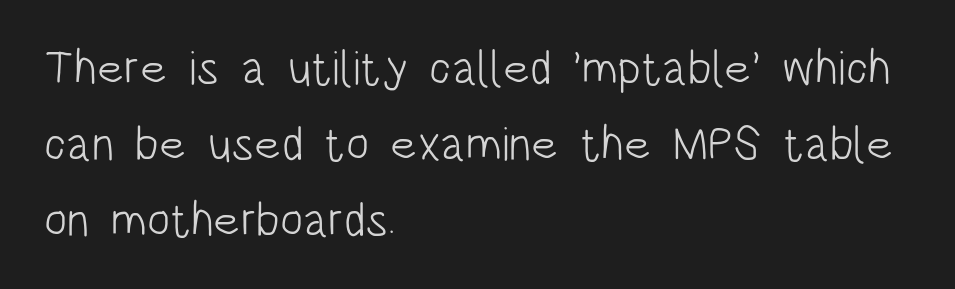
{"serif": "no", "italic": "no", "bold": "no", "weight": "light", "width": "condensed", "stroke_contrast": "low", "x_height": "large", "monospaced": "no", "underline": "no", "align": "left", "line_spacing": "normal", "line_spacing_ratio": 1.58, "letter_spacing": "normal", "letter_spacing_em": 0.0, "glyph_px": 48}
